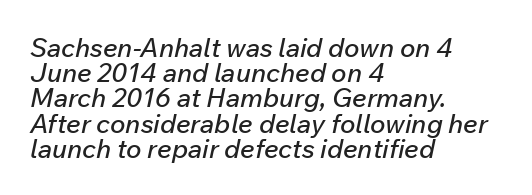
Q: Is the text italic (slanted)? A: Yes, it leans right by about 12 degrees.
Q: Is the text underlined? A: No.
Q: How is the paragraph aligned? A: Left-aligned.
Q: Is the spacing between letters normal or unusually wide? A: Normal.
Q: Is the spacing between lines tight, normal or loose? A: Tight.
